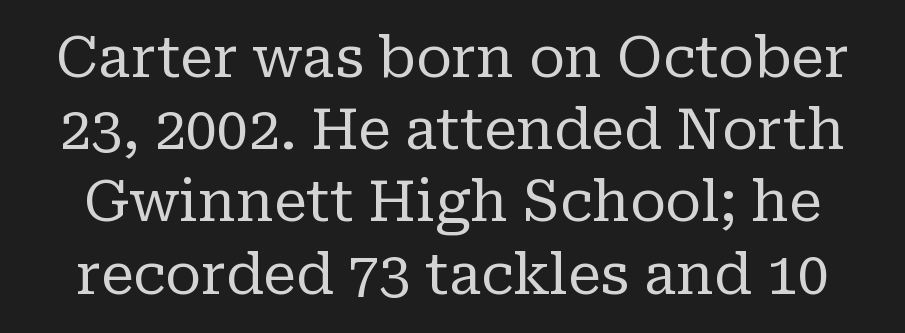
The image shows 56 px regular-weight serif type, upright; set normal line spacing (1.29x), normal letter spacing, not underlined; low stroke contrast and a medium x-height.
